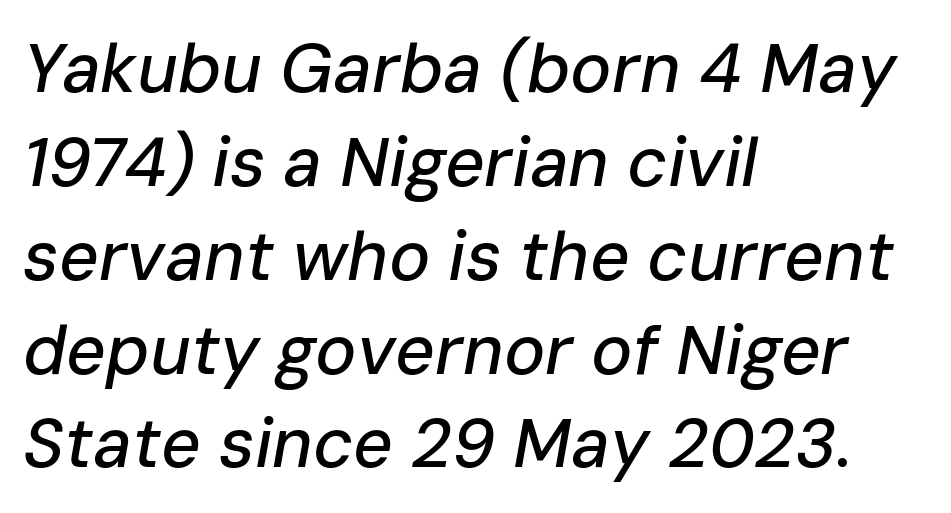
{"italic": "yes", "lean": "right", "slant_degrees": 10, "width": "normal", "stroke_contrast": "low", "x_height": "medium", "monospaced": "no", "underline": "no", "align": "left", "line_spacing": "normal", "line_spacing_ratio": 1.36, "letter_spacing": "normal", "letter_spacing_em": 0.0, "glyph_px": 69}
